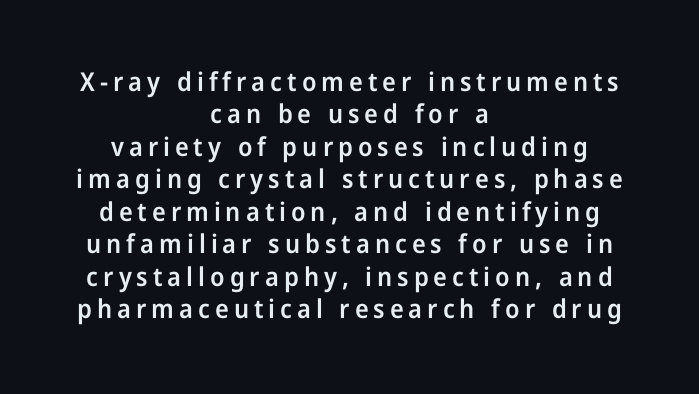
The image shows 26 px text type, upright; set centered, normal line spacing (1.25x), not underlined.
